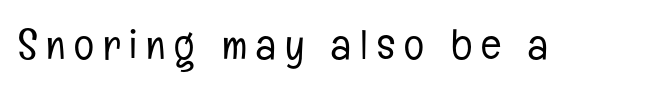
The image shows 42 px light, condensed sans-serif type, upright; set unusually wide letter spacing (+0.21 em), not underlined; low stroke contrast and a medium x-height.
